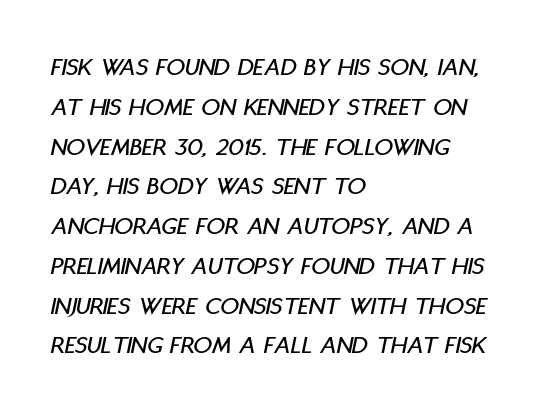
{"italic": "yes", "lean": "right", "slant_degrees": 11, "underline": "no", "align": "left", "line_spacing": "normal", "line_spacing_ratio": 1.53, "letter_spacing": "normal", "letter_spacing_em": 0.0, "glyph_px": 26}
